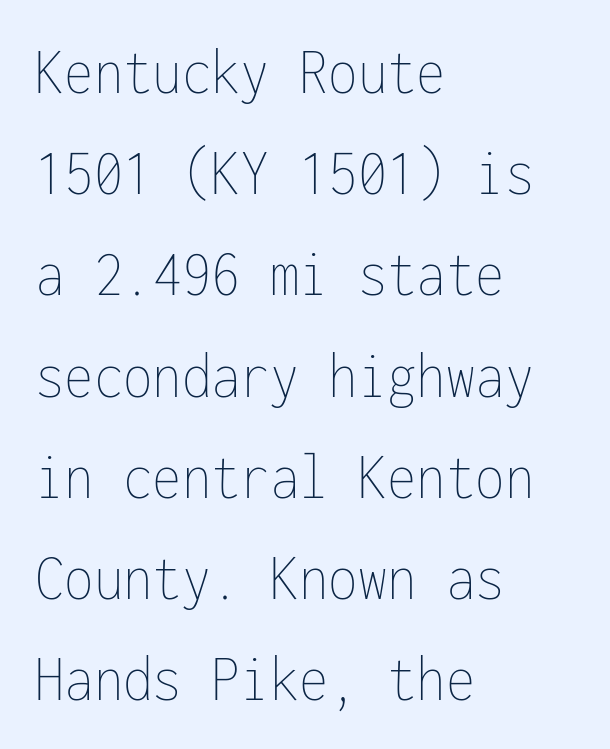
This reads as an unemphasized weight, regular at the heaviest. Tall strokes in this sample are plumb rather than angled. The area under the type is left untouched. Each letter, wide or thin by design, is forced into the same width here. Line spacing here is normal.
